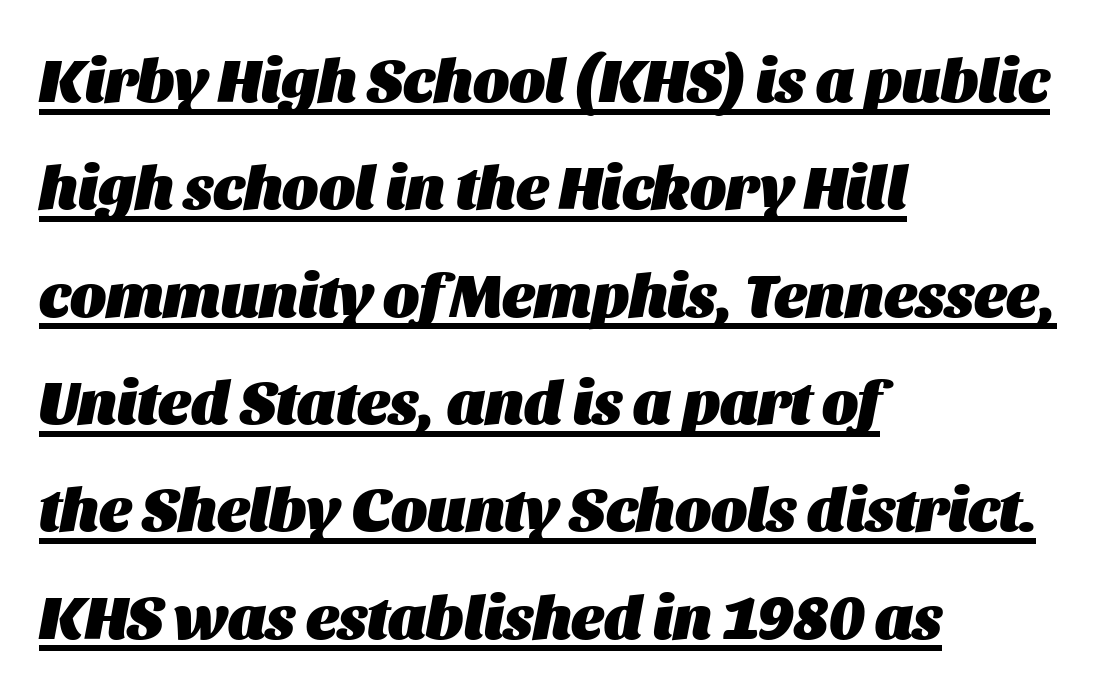
Q: Is the text bold? A: Yes.
Q: Is the text italic (slanted)? A: Yes, it leans right by about 11 degrees.
Q: Is the text underlined? A: Yes.
Q: How is the paragraph aligned? A: Left-aligned.
Q: Is the spacing between letters normal or unusually wide? A: Normal.
Q: Width (condensed, normal, or wide)? A: Normal.
Q: Stroke contrast? A: Medium.
Q: x-height? A: Large.
Q: Monospaced? A: No.
